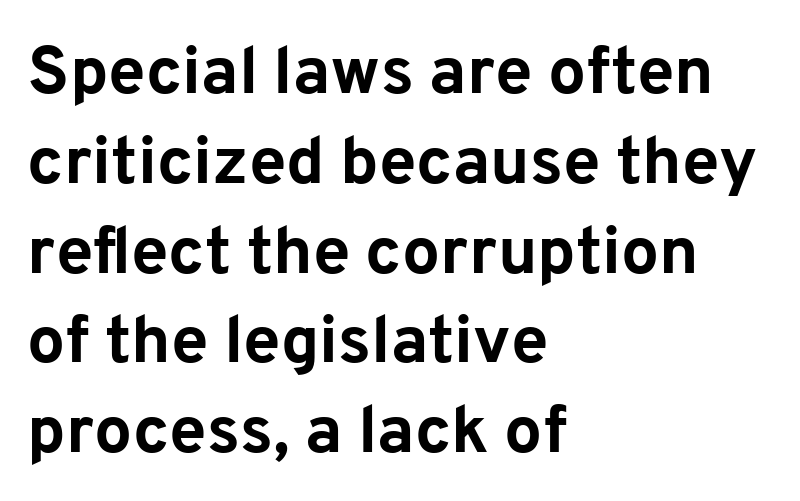
Grotesque or geometric, the face here clearly has no serifs. Nothing unusual about the tracking: characters are spaced as the font intends. A bare baseline throughout the passage. If you drew a ruler down the left edge, every line would touch it. When letters stand straight like this, we call the style roman or upright.
